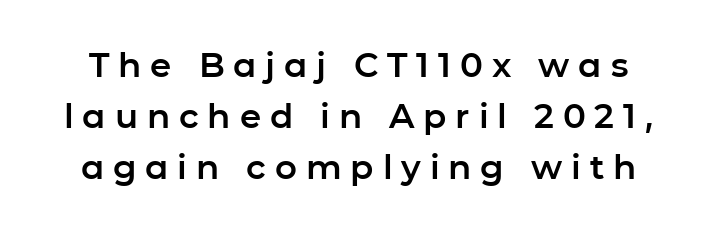
{"serif": "no", "italic": "no", "width": "normal", "stroke_contrast": "low", "x_height": "medium", "monospaced": "no", "underline": "no", "line_spacing": "normal", "line_spacing_ratio": 1.5, "letter_spacing": "wide", "letter_spacing_em": 0.26, "glyph_px": 34}
